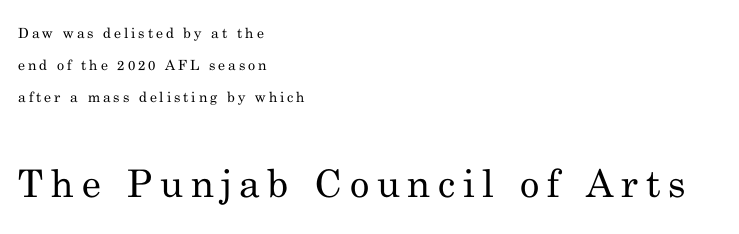
Characters remain perfectly vertical along every line. The space beneath each line is pristine and unruled. Weight: regular or lighter. Typeset ragged right — the left edge is the straight one.
